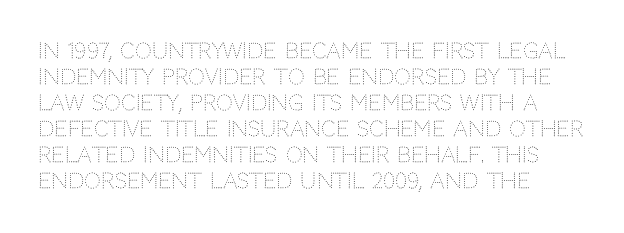
The typography opts for an upright posture over an oblique one. Unmarked baselines from the first word to the last. Students, note that the glyphs here touch the page at normal intervals. Which margin do the lines hug? The left one — the right edge is uneven. The typesetting does not lean heavy: it is not bold.
